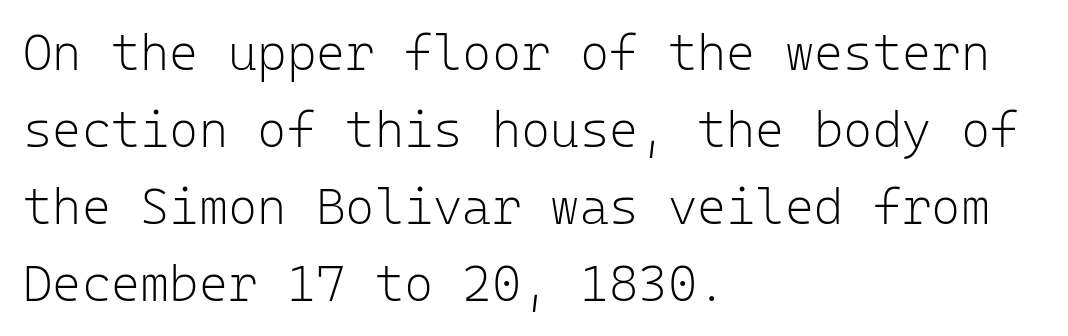
Q: Is the text bold? A: No.
Q: Is the text italic (slanted)? A: No, it is upright.
Q: Is the typeface a serif or a sans-serif typeface? A: Sans-serif.
Q: Is the text underlined? A: No.
Q: How is the paragraph aligned? A: Left-aligned.
Q: Is the spacing between letters normal or unusually wide? A: Normal.
Q: Is the spacing between lines tight, normal or loose? A: Normal.
Q: Width (condensed, normal, or wide)? A: Normal.
Q: Stroke contrast? A: Low.
Q: x-height? A: Medium.
Q: Monospaced? A: Yes.
